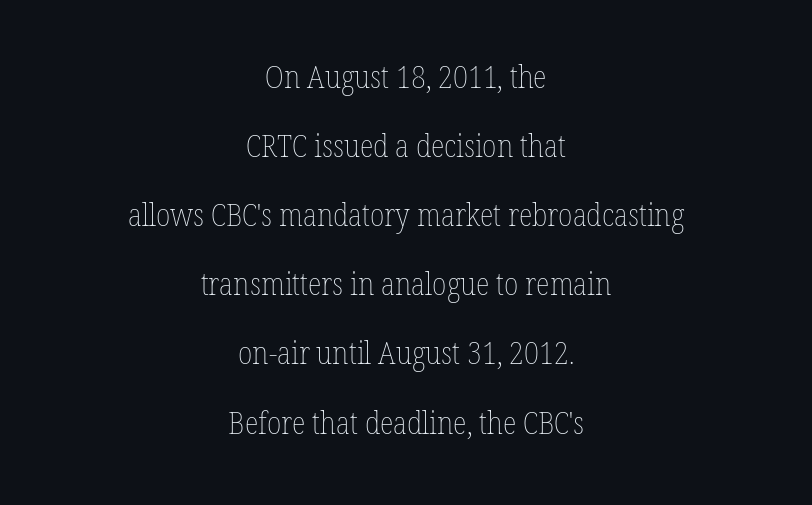
Q: Is the text bold? A: No.
Q: Is the text italic (slanted)? A: No, it is upright.
Q: Is the text underlined? A: No.
Q: How is the paragraph aligned? A: Centered.
Q: Is the spacing between letters normal or unusually wide? A: Normal.
Q: Is the spacing between lines tight, normal or loose? A: Loose.
Q: Width (condensed, normal, or wide)? A: Condensed.
Q: Stroke contrast? A: Low.
Q: x-height? A: Medium.
Q: Monospaced? A: No.
